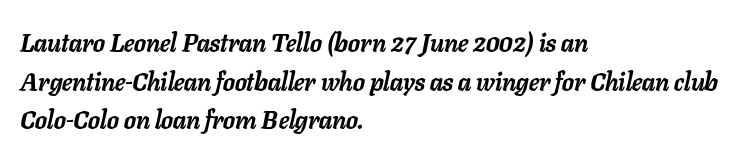
The image shows 25 px bold type, italic (leaning right); set left-aligned, normal line spacing (1.55x), normal letter spacing, not underlined.
